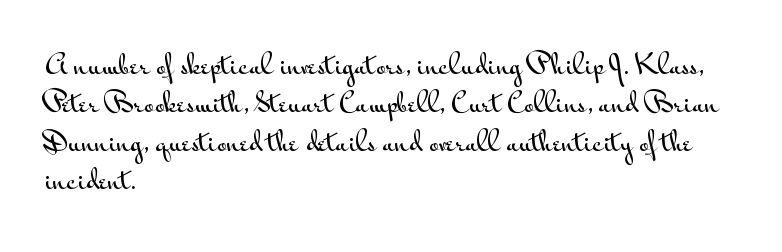
Q: Is the text underlined? A: No.
Q: How is the paragraph aligned? A: Left-aligned.
Q: Is the spacing between letters normal or unusually wide? A: Normal.
Q: Is the spacing between lines tight, normal or loose? A: Normal.
